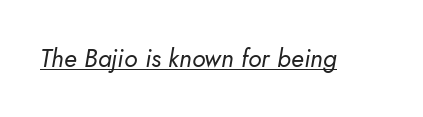
The image shows 25 px text type, italic (leaning right); set normal letter spacing, underlined.
